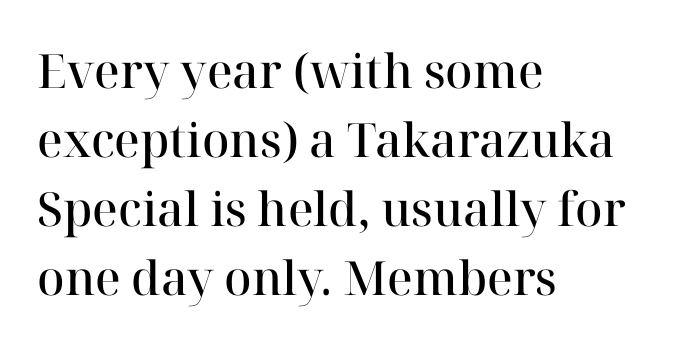
The image shows 47 px semibold serif type, upright; set left-aligned, normal line spacing (1.47x), normal letter spacing, not underlined; high stroke contrast and a medium x-height.
